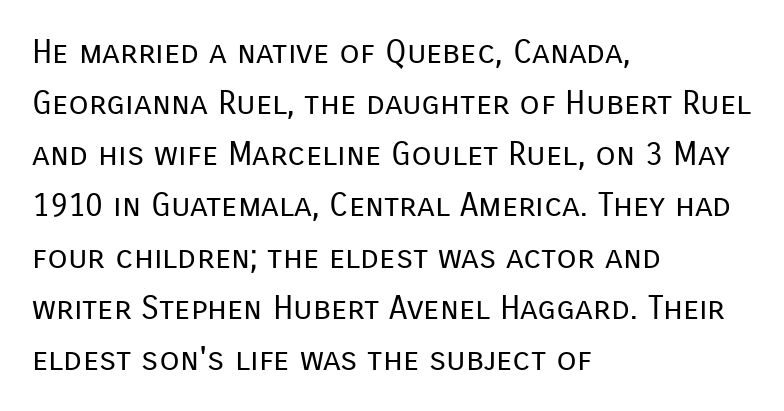
Q: Is the text bold? A: No.
Q: Is the text italic (slanted)? A: No, it is upright.
Q: Is the typeface a serif or a sans-serif typeface? A: Sans-serif.
Q: Is the text underlined? A: No.
Q: How is the paragraph aligned? A: Left-aligned.
Q: Is the spacing between letters normal or unusually wide? A: Normal.
Q: Is the spacing between lines tight, normal or loose? A: Normal.
Q: Width (condensed, normal, or wide)? A: Normal.
Q: Stroke contrast? A: Low.
Q: x-height? A: Medium.
Q: Monospaced? A: No.
